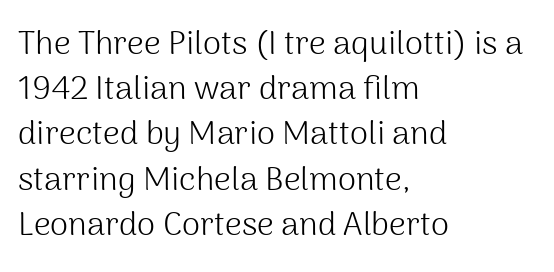
The image shows 33 px light sans-serif type, upright; set left-aligned, normal line spacing (1.37x), normal letter spacing, not underlined; medium stroke contrast and a medium x-height.
